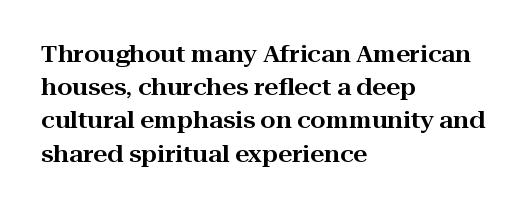
Q: Is the text italic (slanted)? A: No, it is upright.
Q: Is the text underlined? A: No.
Q: How is the paragraph aligned? A: Left-aligned.
Q: Is the spacing between letters normal or unusually wide? A: Normal.
Q: Is the spacing between lines tight, normal or loose? A: Normal.
